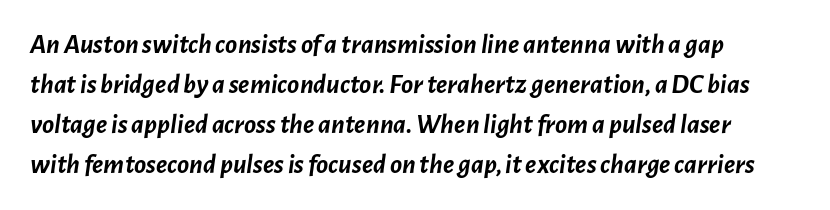
{"italic": "yes", "lean": "right", "slant_degrees": 7, "bold": "yes", "weight": "semibold", "width": "normal", "stroke_contrast": "low", "x_height": "medium", "monospaced": "no", "underline": "no", "line_spacing": "normal", "line_spacing_ratio": 1.43, "letter_spacing": "normal", "letter_spacing_em": 0.0, "glyph_px": 28}
